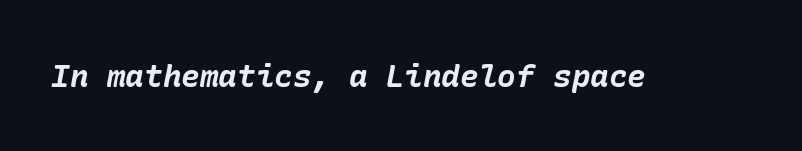
Compared with an ordinary text face, these strokes are far heavier — a full bold. Descender tails drop into unmarked territory. Compared with ordinary roman type, these characters are visibly tilted. This rendering leaves character spacing at its baseline value.
